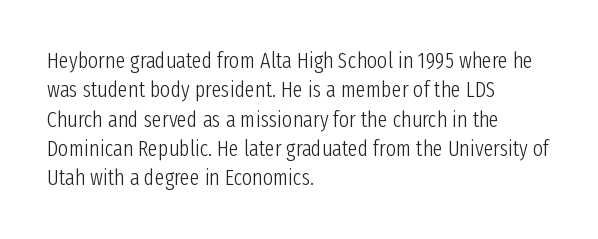
Caption: face not bold, strokes unweighted. Whoever set this chose a conventional vertical rhythm. This sample uses plain, unmodified letter spacing. The lettering stays uniformly vertical, giving the passage a roman look. Rule under the text: the space is simply empty.
